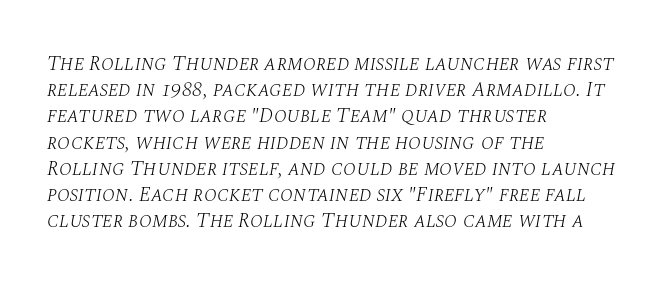
The image shows 21 px text type, italic (leaning right); set left-aligned, normal line spacing (1.25x), normal letter spacing, not underlined.
